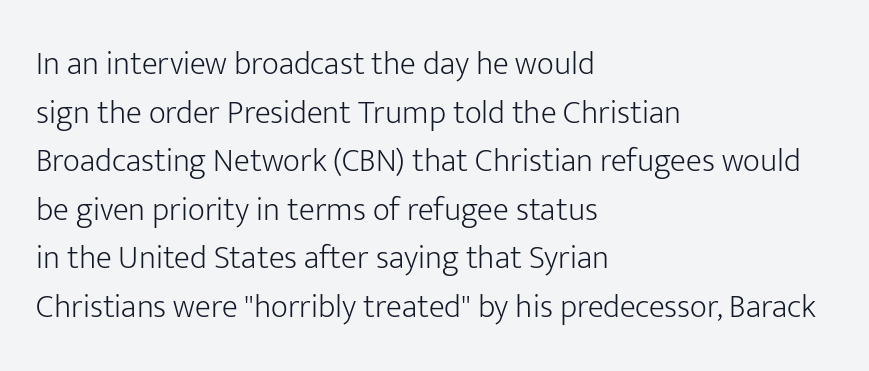
Q: Is the text bold? A: No.
Q: Is the text italic (slanted)? A: No, it is upright.
Q: Is the typeface a serif or a sans-serif typeface? A: Sans-serif.
Q: Is the text underlined? A: No.
Q: How is the paragraph aligned? A: Left-aligned.
Q: Is the spacing between letters normal or unusually wide? A: Normal.
Q: Is the spacing between lines tight, normal or loose? A: Normal.
Q: Width (condensed, normal, or wide)? A: Normal.
Q: Stroke contrast? A: Low.
Q: x-height? A: Medium.
Q: Monospaced? A: No.
